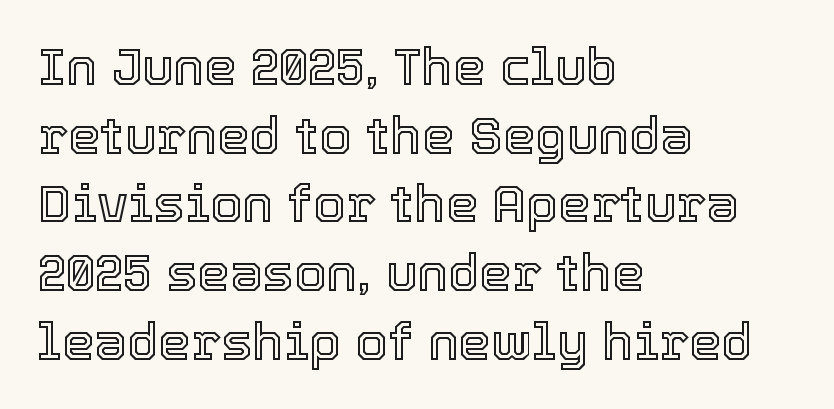
{"italic": "no", "width": "normal", "x_height": "medium", "monospaced": "no", "underline": "no", "align": "left", "line_spacing": "normal", "line_spacing_ratio": 1.32, "letter_spacing": "normal", "letter_spacing_em": 0.0, "glyph_px": 52}
